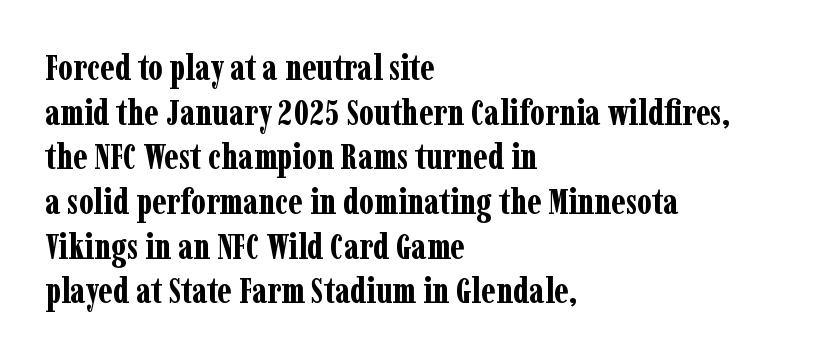
Q: Is the text bold? A: Yes.
Q: Is the text italic (slanted)? A: No, it is upright.
Q: Is the typeface a serif or a sans-serif typeface? A: Serif.
Q: Is the text underlined? A: No.
Q: How is the paragraph aligned? A: Left-aligned.
Q: Is the spacing between letters normal or unusually wide? A: Normal.
Q: Width (condensed, normal, or wide)? A: Condensed.
Q: Stroke contrast? A: Low.
Q: x-height? A: Medium.
Q: Monospaced? A: No.
